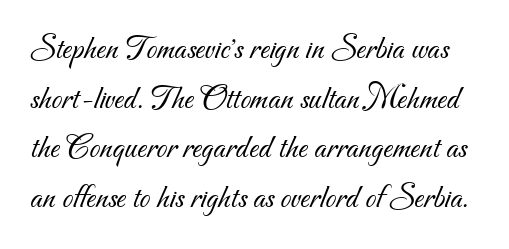
Type style note: lacks serifs. Here the glyphs are tracked normally, forming tight word shapes. Is the stroke heavy? The answer is a plain regular-or-lighter. These lines sit exactly where default settings would place them.
